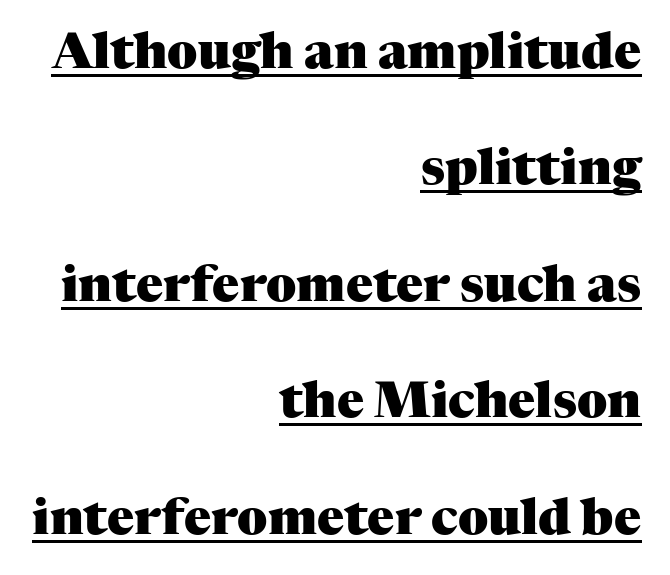
Look at the bottom of the vertical strokes: they flare into serifs here. Notice how the passage keeps a crisp vertical edge on the right only. Honestly, the underline is the first thing you notice here. Set as a true bold cut, around the 700 mark. Posture: straight, roman, zero tilt.
